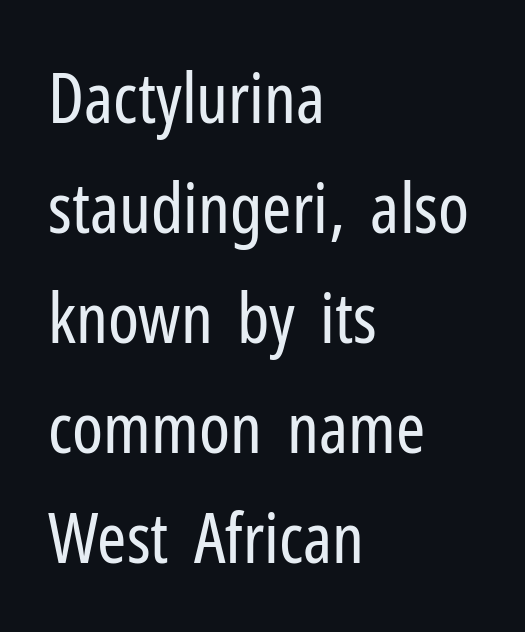
Q: Is the text bold? A: No.
Q: Is the text italic (slanted)? A: No, it is upright.
Q: Is the typeface a serif or a sans-serif typeface? A: Sans-serif.
Q: Is the text underlined? A: No.
Q: How is the paragraph aligned? A: Left-aligned.
Q: Is the spacing between letters normal or unusually wide? A: Normal.
Q: Is the spacing between lines tight, normal or loose? A: Normal.
Q: Width (condensed, normal, or wide)? A: Condensed.
Q: Stroke contrast? A: Low.
Q: x-height? A: Medium.
Q: Monospaced? A: No.
